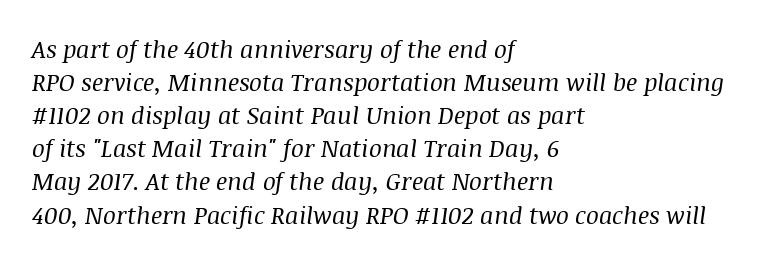
{"italic": "yes", "lean": "right", "slant_degrees": 8, "bold": "no", "underline": "no", "align": "left", "line_spacing": "normal", "line_spacing_ratio": 1.38, "letter_spacing": "normal", "letter_spacing_em": 0.0, "glyph_px": 24}
